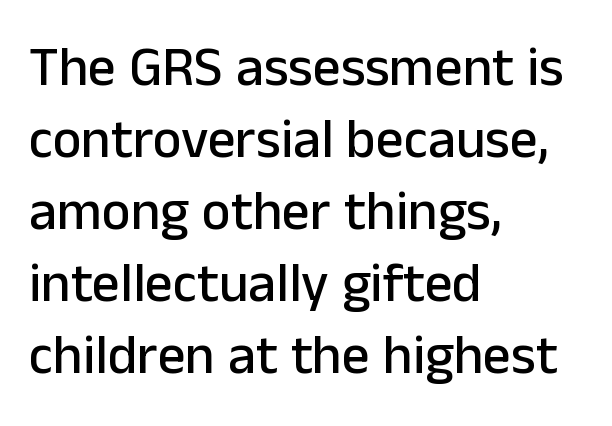
Q: Is the text italic (slanted)? A: No, it is upright.
Q: Is the typeface a serif or a sans-serif typeface? A: Sans-serif.
Q: Is the text underlined? A: No.
Q: How is the paragraph aligned? A: Left-aligned.
Q: Is the spacing between letters normal or unusually wide? A: Normal.
Q: Is the spacing between lines tight, normal or loose? A: Normal.
Q: Width (condensed, normal, or wide)? A: Normal.
Q: Stroke contrast? A: Low.
Q: x-height? A: Medium.
Q: Monospaced? A: No.
